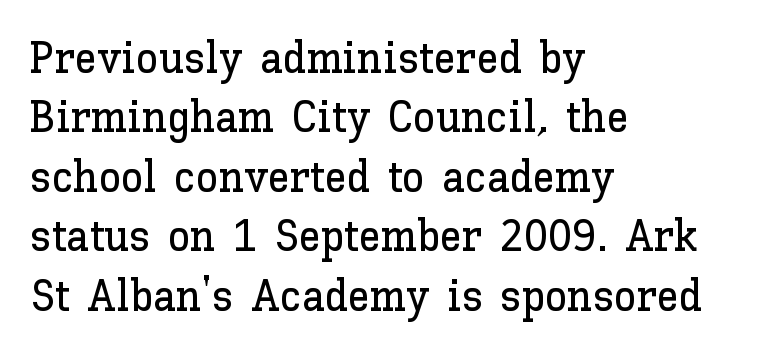
Q: Is the text italic (slanted)? A: No, it is upright.
Q: Is the text underlined? A: No.
Q: How is the paragraph aligned? A: Left-aligned.
Q: Is the spacing between letters normal or unusually wide? A: Normal.
Q: Is the spacing between lines tight, normal or loose? A: Normal.
Q: Width (condensed, normal, or wide)? A: Normal.
Q: Stroke contrast? A: Low.
Q: x-height? A: Medium.
Q: Monospaced? A: No.
